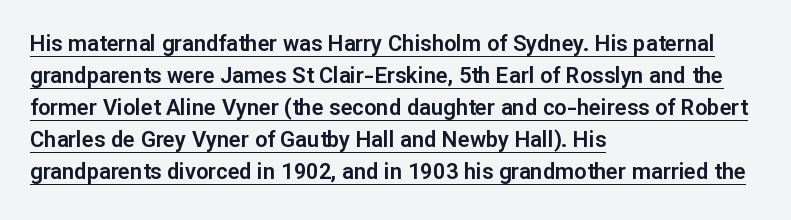
The letters sit at their default tracking, neither squeezed nor spread. These lines are set flush left with a ragged right edge. This block has exactly the height ordinary leading produces. Posture: upright roman. Quick note: underline on.
